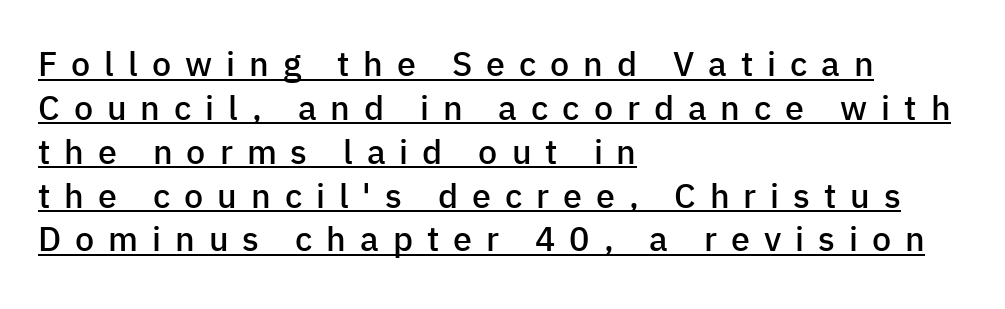
{"serif": "no", "italic": "no", "bold": "semi", "weight": "semibold", "width": "normal", "stroke_contrast": "low", "x_height": "medium", "monospaced": "no", "underline": "yes", "align": "left", "line_spacing": "normal", "line_spacing_ratio": 1.29, "letter_spacing": "wide", "letter_spacing_em": 0.41, "glyph_px": 34}
